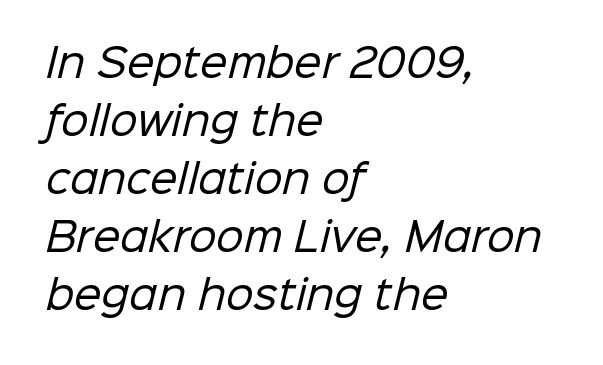
The image shows 39 px regular-weight sans-serif type; set left-aligned, normal line spacing (1.49x), normal letter spacing, not underlined; low stroke contrast and a medium x-height.
